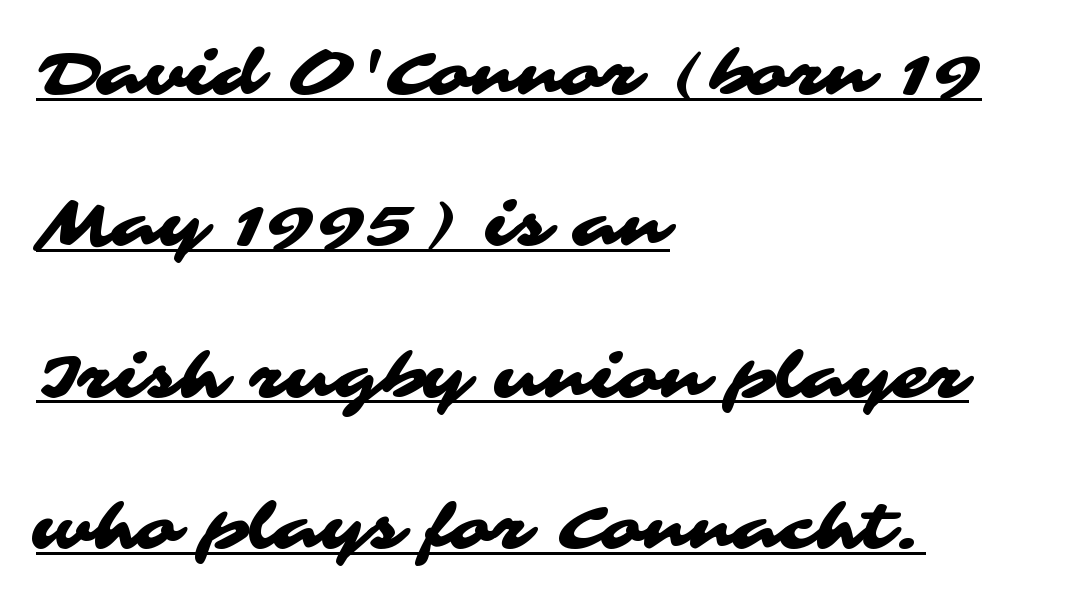
{"serif": "no", "width": "wide", "stroke_contrast": "medium", "x_height": "medium", "monospaced": "no", "underline": "yes", "align": "left", "line_spacing": "loose", "line_spacing_ratio": 2.48, "letter_spacing": "normal", "letter_spacing_em": 0.0, "glyph_px": 61}
